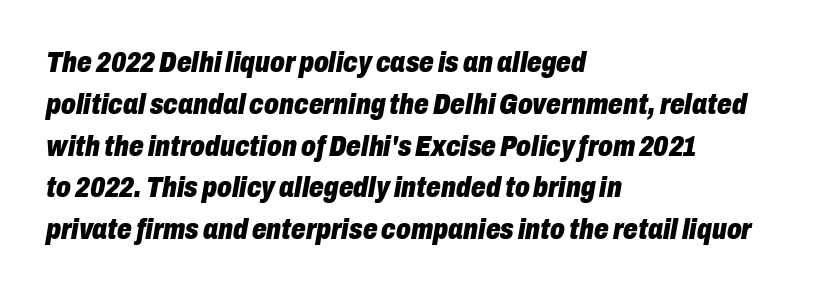
Caption: bold face, heavy strokes. Caption: multi-line text, flush left, ragged right. Spacing verdict: proportional, widths tailored to each character. The whole block is typeset with a tilt. The zone under the glyphs is completely vacant. Evenly set lines give the paragraph a standard silhouette.
